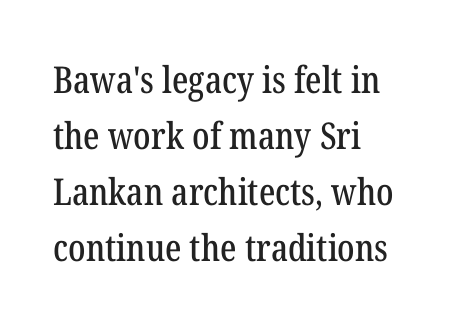
This rendering uses left alignment, leaving the right contour irregular. Summary of vertical rhythm: regular, with standard interline spacing. Compared with typical body copy, the letter spacing here is the same. Words float on clear page, feet unadorned. This is the regular roman posture of the typeface.
